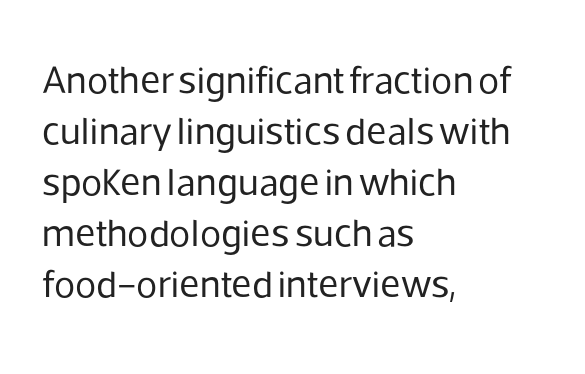
{"serif": "no", "italic": "no", "bold": "no", "weight": "regular", "width": "normal", "stroke_contrast": "low", "x_height": "medium", "monospaced": "no", "underline": "no", "align": "left", "line_spacing": "normal", "line_spacing_ratio": 1.31, "letter_spacing": "normal", "letter_spacing_em": 0.0, "glyph_px": 39}
